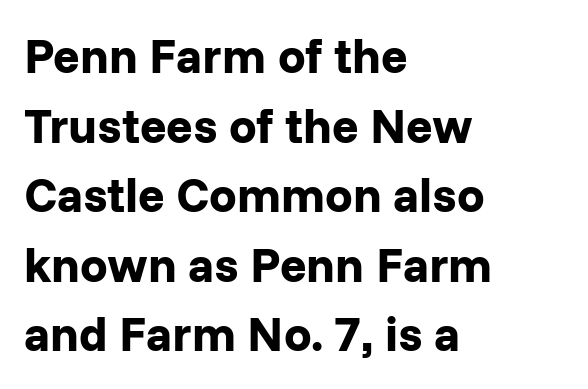
The image shows 49 px bold sans-serif type, upright; set left-aligned, normal line spacing (1.42x), normal letter spacing, not underlined; low stroke contrast and a medium x-height.
